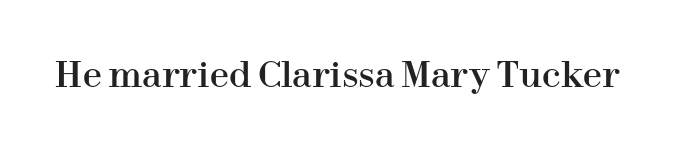
The axis of the letterforms is exactly vertical. Small tapered or slab feet sit at the stroke ends, so this counts as serif. The gap between lines stays unmarked. The passage shown is typed in a proportional face where columns would drift. This sample uses plain, unmodified letter spacing.
